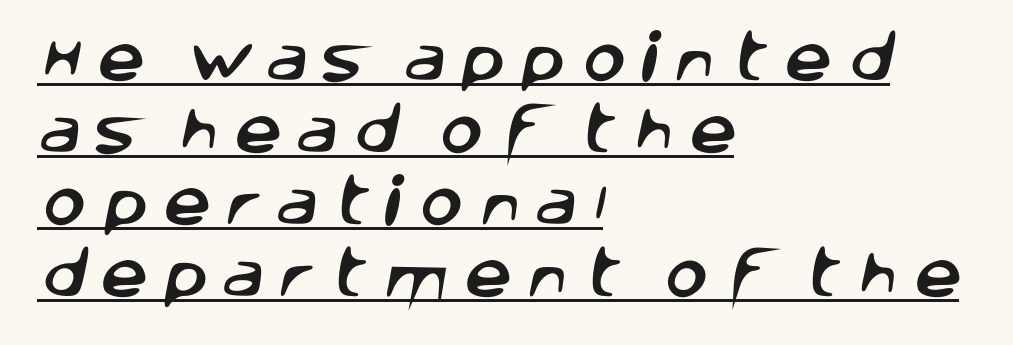
Q: Is the typeface a serif or a sans-serif typeface? A: Sans-serif.
Q: Is the text underlined? A: Yes.
Q: How is the paragraph aligned? A: Left-aligned.
Q: Is the spacing between letters normal or unusually wide? A: Unusually wide.
Q: Is the spacing between lines tight, normal or loose? A: Normal.
Q: Width (condensed, normal, or wide)? A: Normal.
Q: Stroke contrast? A: Low.
Q: x-height? A: Large.
Q: Monospaced? A: No.
